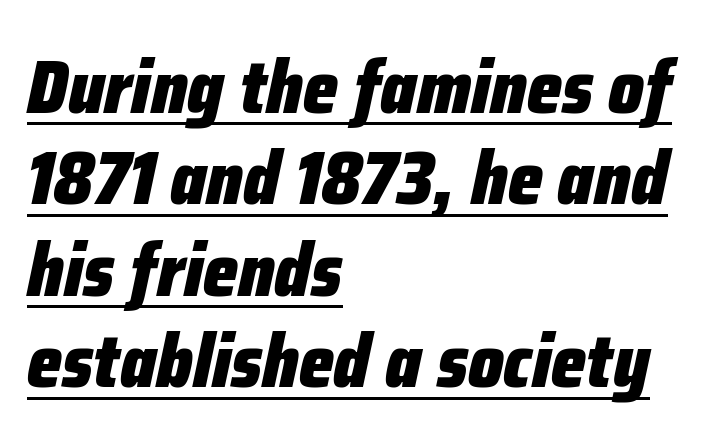
When letters slant like this, we call the style italic. Caption: bold face, heavy strokes. Words appear dense and cohesive because spacing is normal. Where is the straight margin? On the left. Character widths vary here, with narrow letters taking less room than wide ones.
